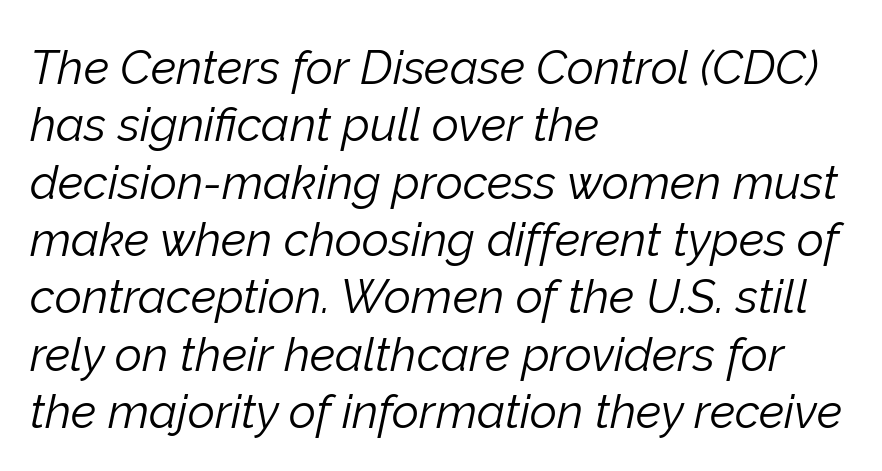
The image shows 47 px light type, italic (leaning right); set left-aligned, line spacing 1.22x, normal letter spacing, not underlined; low stroke contrast and a medium x-height.
